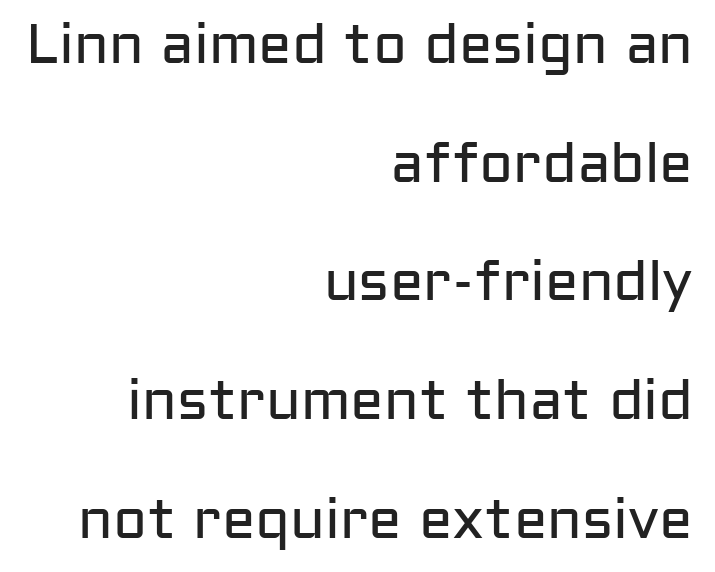
Q: Is the text bold? A: No.
Q: Is the text italic (slanted)? A: No, it is upright.
Q: Is the typeface a serif or a sans-serif typeface? A: Sans-serif.
Q: Is the text underlined? A: No.
Q: How is the paragraph aligned? A: Right-aligned.
Q: Is the spacing between letters normal or unusually wide? A: Normal.
Q: Is the spacing between lines tight, normal or loose? A: Loose.
Q: Width (condensed, normal, or wide)? A: Normal.
Q: Stroke contrast? A: Low.
Q: x-height? A: Medium.
Q: Monospaced? A: No.
